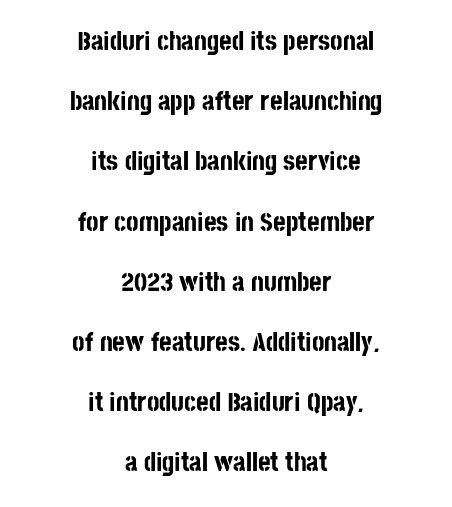
Lines of text with bare space underneath. Quick note: interline space is abundant. A full-strength bold gives these letters their thick strokes. The paragraph shown floats in the horizontal middle. Glyph-to-glyph distance matches everyday printed text. Quick note: not italic, upright.
